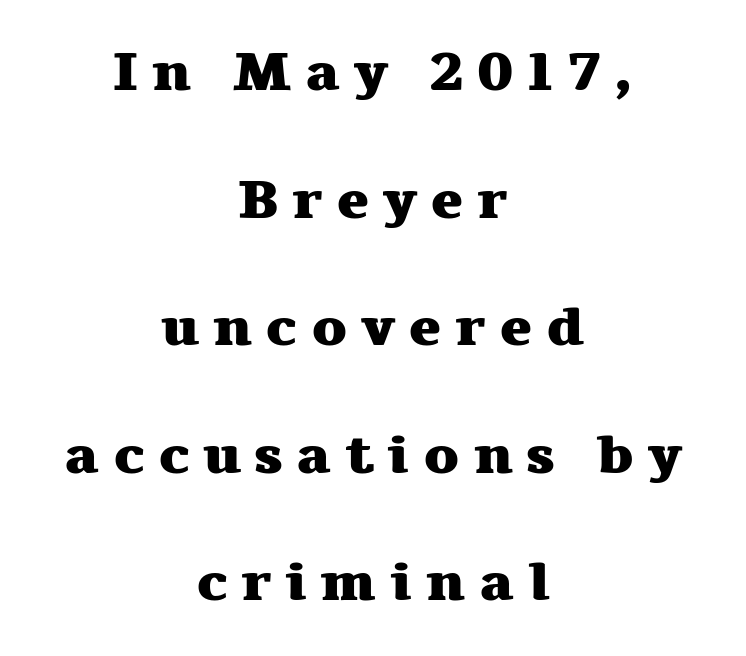
The image shows 55 px heavy, wide serif type, upright; set centered, loose line spacing (2.32x), unusually wide letter spacing (+0.24 em), not underlined; medium stroke contrast and a medium x-height.
